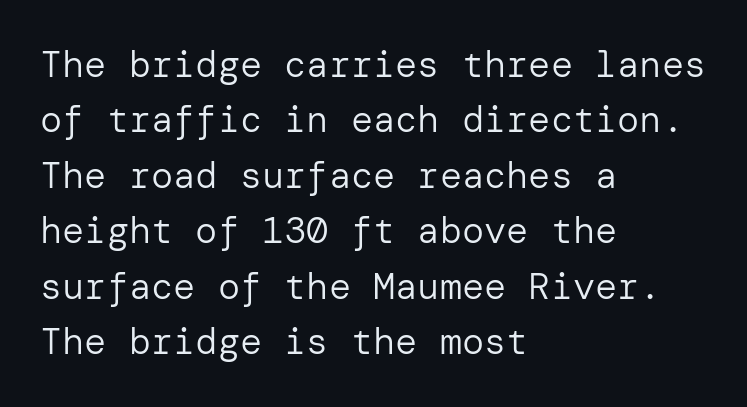
Q: Is the text bold? A: No.
Q: Is the text italic (slanted)? A: No, it is upright.
Q: Is the typeface a serif or a sans-serif typeface? A: Sans-serif.
Q: Is the text underlined? A: No.
Q: How is the paragraph aligned? A: Left-aligned.
Q: Is the spacing between letters normal or unusually wide? A: Normal.
Q: Is the spacing between lines tight, normal or loose? A: Normal.
Q: Width (condensed, normal, or wide)? A: Normal.
Q: Stroke contrast? A: Low.
Q: x-height? A: Medium.
